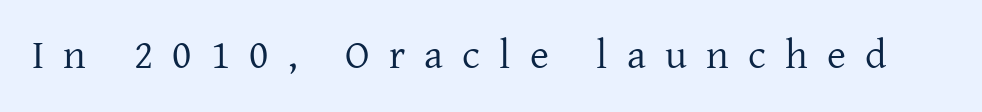
The image shows 41 px regular-weight serif type, upright; set unusually wide letter spacing (+0.47 em), not underlined; low stroke contrast and a medium x-height.
